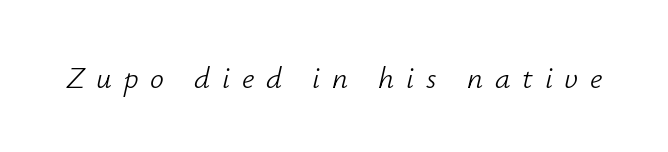
The image shows 31 px light type, italic (leaning right); set unusually wide letter spacing (+0.38 em), not underlined; low stroke contrast and a small x-height.
